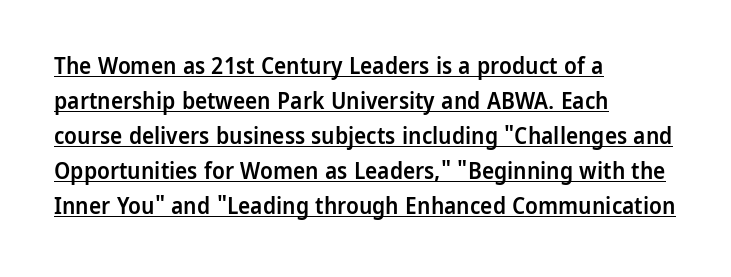
The image shows 23 px text type, upright; set left-aligned, normal line spacing (1.52x), normal letter spacing, underlined.
